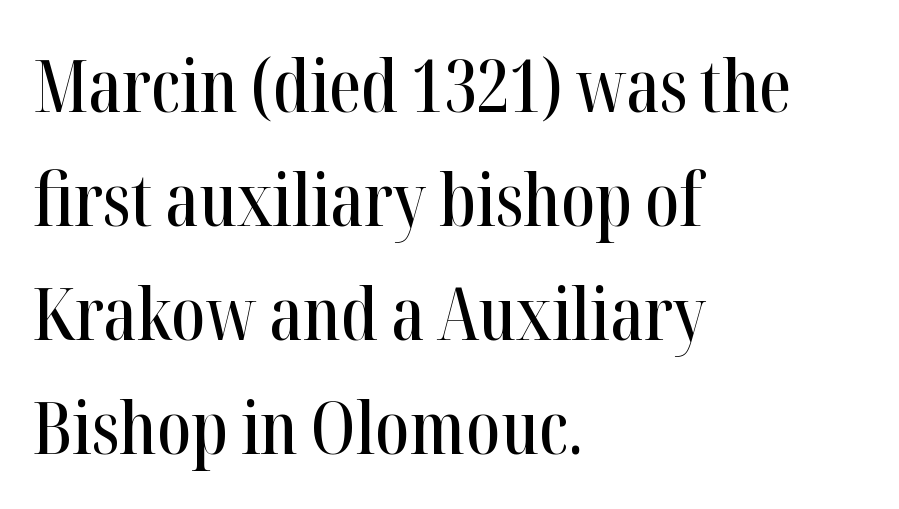
Q: Is the text italic (slanted)? A: No, it is upright.
Q: Is the typeface a serif or a sans-serif typeface? A: Serif.
Q: Is the text underlined? A: No.
Q: How is the paragraph aligned? A: Left-aligned.
Q: Is the spacing between letters normal or unusually wide? A: Normal.
Q: Is the spacing between lines tight, normal or loose? A: Normal.
Q: Width (condensed, normal, or wide)? A: Condensed.
Q: Stroke contrast? A: High.
Q: x-height? A: Medium.
Q: Monospaced? A: No.
